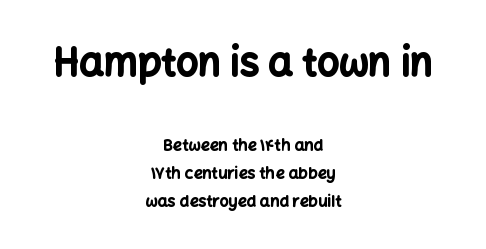
The image shows 39 px bold sans-serif type, upright; set centered, line spacing 1.76x, normal letter spacing, not underlined; the first (top) block is 2.44x larger; low stroke contrast and a medium x-height.
